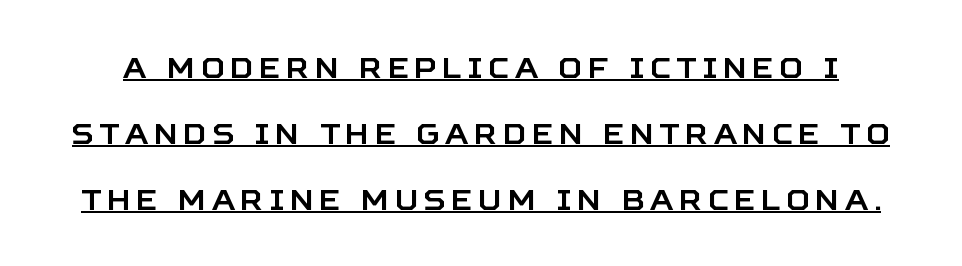
Q: Is the text italic (slanted)? A: No, it is upright.
Q: Is the typeface a serif or a sans-serif typeface? A: Sans-serif.
Q: Is the text underlined? A: Yes.
Q: Is the spacing between lines tight, normal or loose? A: Loose.
Q: Width (condensed, normal, or wide)? A: Normal.
Q: Stroke contrast? A: Low.
Q: x-height? A: Large.
Q: Monospaced? A: No.
